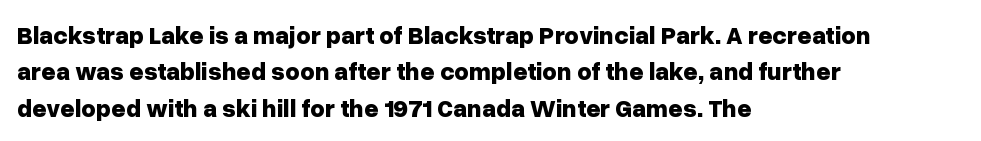
{"italic": "no", "bold": "yes", "underline": "no", "align": "left", "line_spacing": "normal", "line_spacing_ratio": 1.46, "letter_spacing": "normal", "letter_spacing_em": 0.0, "glyph_px": 25}
